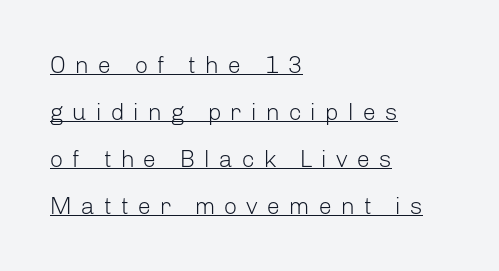
{"italic": "no", "bold": "no", "underline": "yes", "align": "left", "line_spacing": "loose", "line_spacing_ratio": 1.96, "letter_spacing": "wide", "letter_spacing_em": 0.36, "glyph_px": 24}
